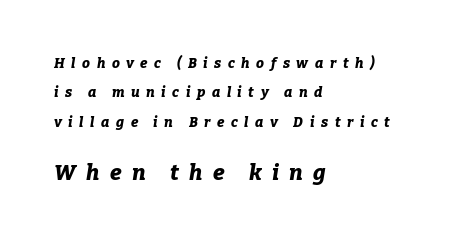
The image shows 22 px bold type, italic (leaning right); set left-aligned, loose line spacing (2.09x), unusually wide letter spacing (+0.47 em), not underlined; the second (bottom) block is 1.57x larger.
